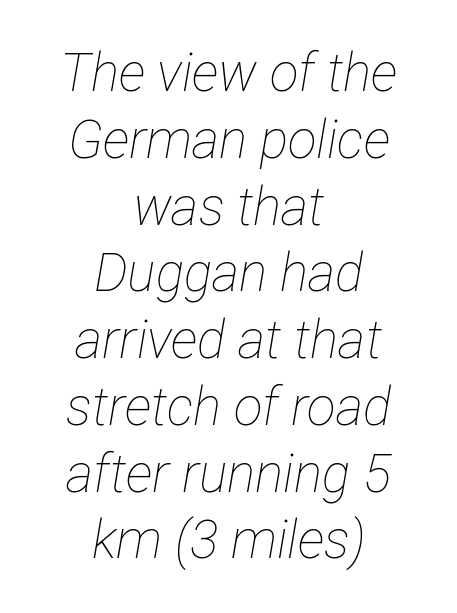
Q: Is the text bold? A: No.
Q: Is the text italic (slanted)? A: Yes, it leans right by about 12 degrees.
Q: Is the text underlined? A: No.
Q: How is the paragraph aligned? A: Centered.
Q: Is the spacing between letters normal or unusually wide? A: Normal.
Q: Is the spacing between lines tight, normal or loose? A: Normal.
Q: Width (condensed, normal, or wide)? A: Condensed.
Q: Stroke contrast? A: Low.
Q: x-height? A: Medium.
Q: Monospaced? A: No.
